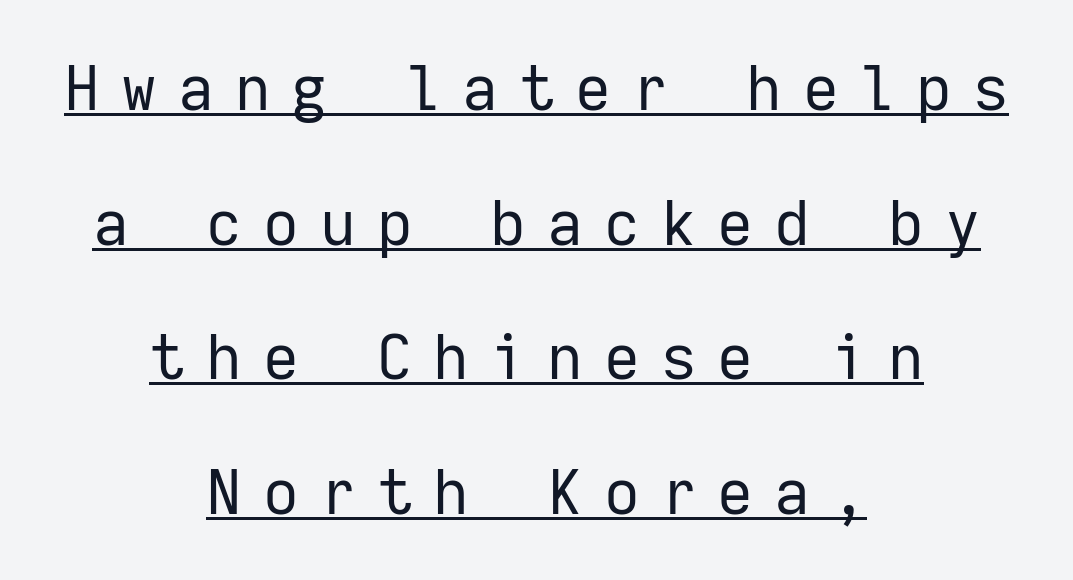
{"serif": "no", "italic": "no", "bold": "no", "weight": "regular", "width": "normal", "stroke_contrast": "low", "x_height": "medium", "monospaced": "yes", "underline": "yes", "align": "center", "line_spacing": "loose", "line_spacing_ratio": 2.17, "letter_spacing": "wide", "letter_spacing_em": 0.34, "glyph_px": 62}
